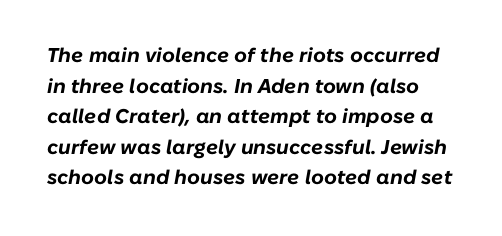
The vertical gap from one line to the next is medium. Summary of weight: heavy, a full bold. Just letters on the line, the space beneath them empty. The letters sit at their default tracking, neither squeezed nor spread. In terms of posture, this sample is oblique.
